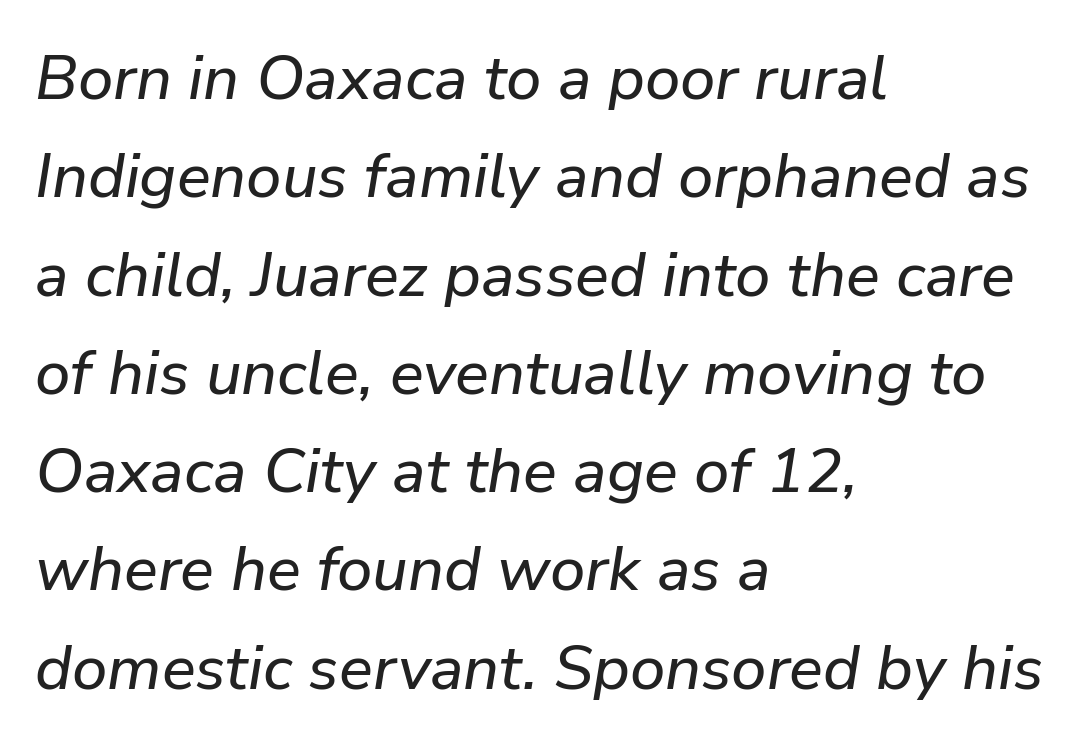
These lines sit exactly where default settings would place them. Spacing verdict: proportional, widths tailored to each character. The rag falls on the right side of this text block. There is no visible air inserted between adjacent glyphs. Any mark beneath the type? The region is blank.
